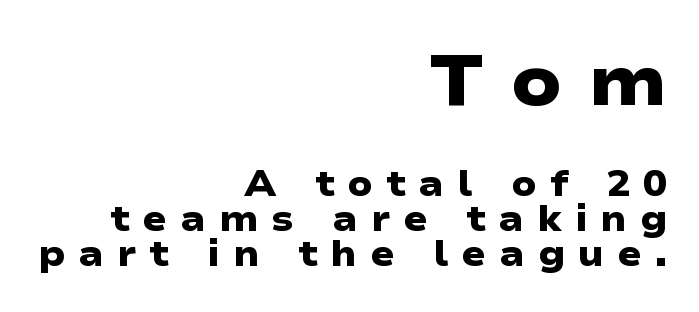
Classification — sans serif. What's the leading like? Squeezed, with rows nearly overlapping. A dark, heavy texture on the line: the type is bold. Varying glyph widths throughout — classic text-font behaviour. Visually, the top section dominates because its glyphs are scaled up. If you drew a ruler down the right edge, every line would touch it.
